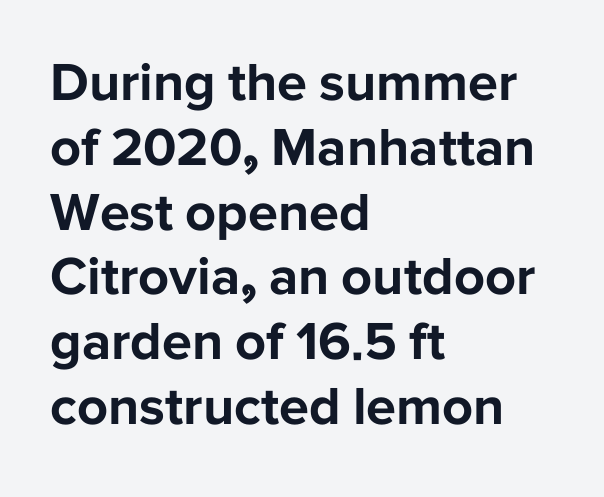
Here the designer chose a conventional face with non-uniform glyph widths. The baseline area is clear. Tracking here is standard; glyphs follow each other at the usual distance. These lines are set flush left with a ragged right edge. The type sits square on the baseline with zero lean. The characters look thick and weighty, a clear bold.
